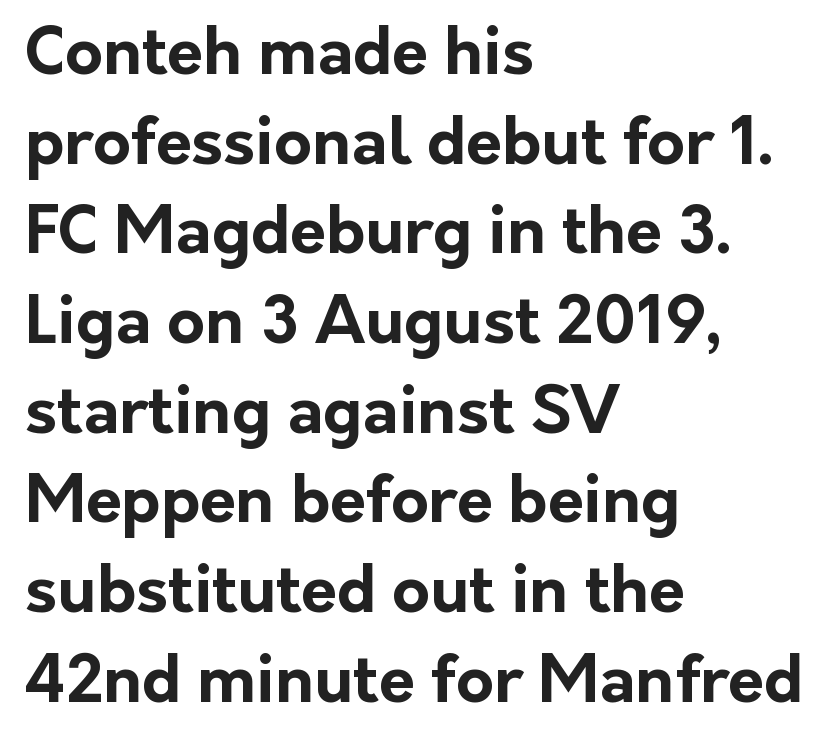
Q: Is the text bold? A: Yes.
Q: Is the text italic (slanted)? A: No, it is upright.
Q: Is the typeface a serif or a sans-serif typeface? A: Sans-serif.
Q: Is the text underlined? A: No.
Q: How is the paragraph aligned? A: Left-aligned.
Q: Is the spacing between letters normal or unusually wide? A: Normal.
Q: Is the spacing between lines tight, normal or loose? A: Normal.
Q: Width (condensed, normal, or wide)? A: Normal.
Q: Stroke contrast? A: Low.
Q: x-height? A: Medium.
Q: Monospaced? A: No.
